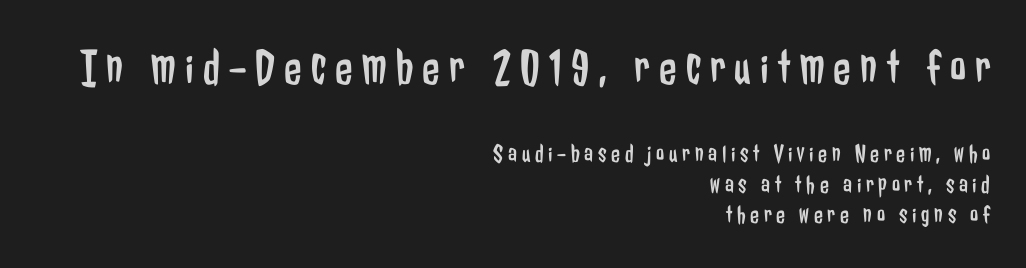
Q: Is the text bold? A: No.
Q: Is the text italic (slanted)? A: No, it is upright.
Q: Is the typeface a serif or a sans-serif typeface? A: Sans-serif.
Q: Is the text underlined? A: No.
Q: How is the paragraph aligned? A: Right-aligned.
Q: Which block of text is set in a larger size, the first (top) or the second (bottom)? A: The first (top) one.
Q: Width (condensed, normal, or wide)? A: Condensed.
Q: Stroke contrast? A: Low.
Q: x-height? A: Medium.
Q: Monospaced? A: No.
